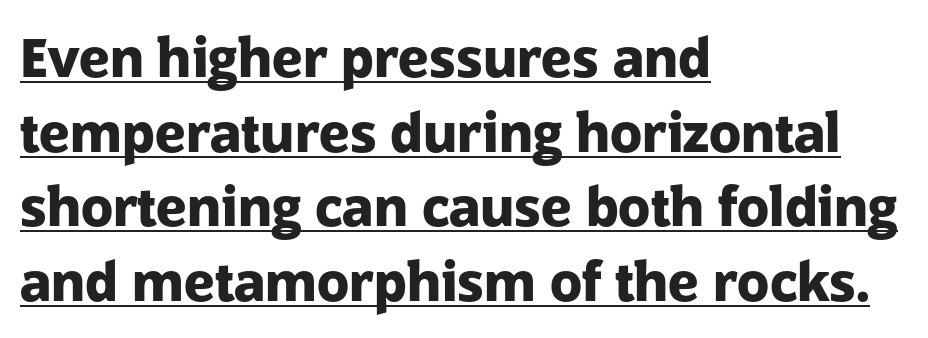
{"serif": "no", "italic": "no", "bold": "yes", "weight": "heavy", "width": "normal", "stroke_contrast": "low", "x_height": "medium", "monospaced": "no", "underline": "yes", "align": "left", "line_spacing": "normal", "line_spacing_ratio": 1.41, "letter_spacing": "normal", "letter_spacing_em": 0.0, "glyph_px": 53}
